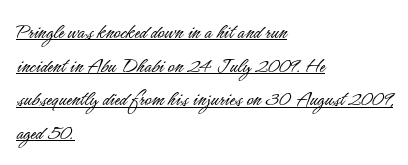
Q: Is the text bold? A: No.
Q: Is the text italic (slanted)? A: Yes.
Q: Is the text underlined? A: Yes.
Q: How is the paragraph aligned? A: Left-aligned.
Q: Is the spacing between letters normal or unusually wide? A: Normal.
Q: Is the spacing between lines tight, normal or loose? A: Normal.
